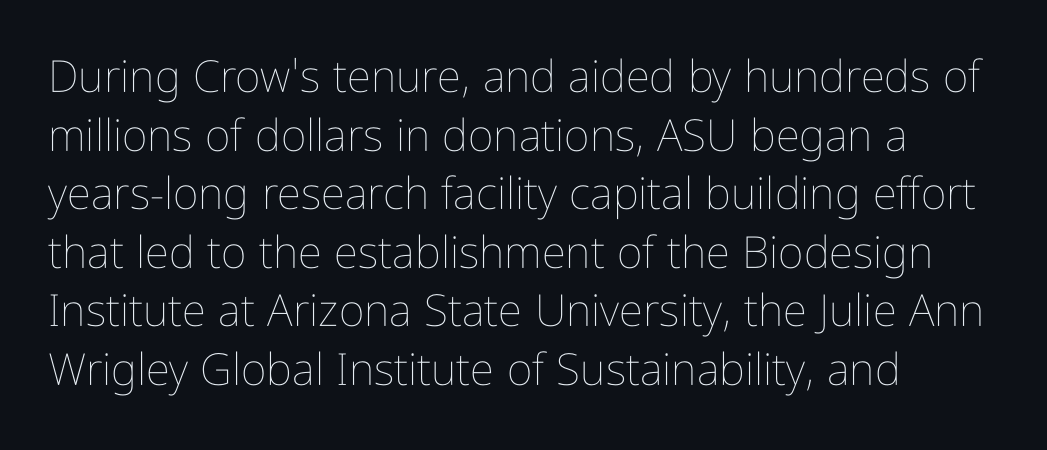
The image shows 44 px thin, condensed type, upright; set left-aligned, normal line spacing (1.33x), normal letter spacing, not underlined; low stroke contrast and a medium x-height.
